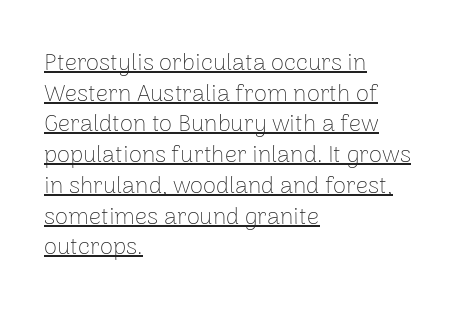
The image shows 24 px text type, upright; set left-aligned, normal line spacing (1.28x), normal letter spacing, underlined.
